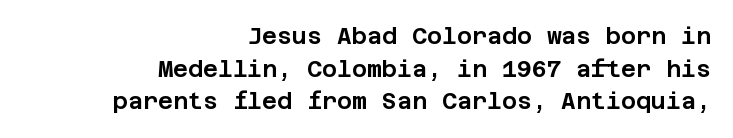
Q: Is the text italic (slanted)? A: No, it is upright.
Q: Is the text underlined? A: No.
Q: How is the paragraph aligned? A: Right-aligned.
Q: Is the spacing between letters normal or unusually wide? A: Normal.
Q: Is the spacing between lines tight, normal or loose? A: Normal.
